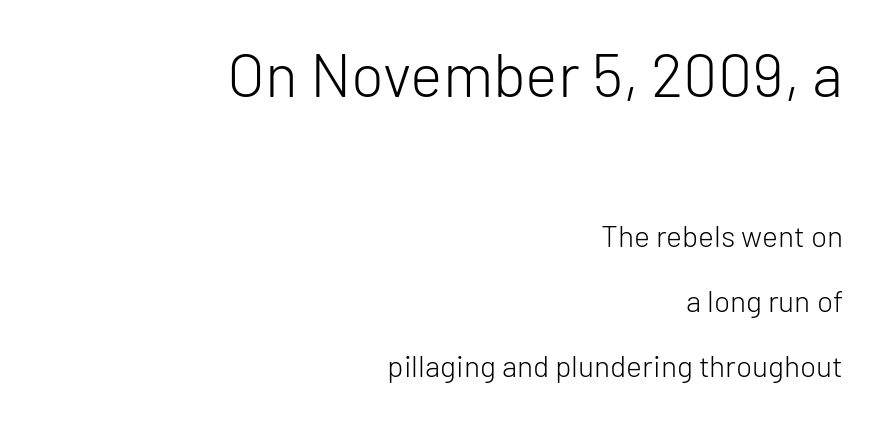
Note the varied advance widths — an 'i' is clearly narrower than an 'm'. The gap between lines stays unmarked. Two sizes are in play, and the larger belongs to the first block. Caption: face not bold, strokes unweighted.
